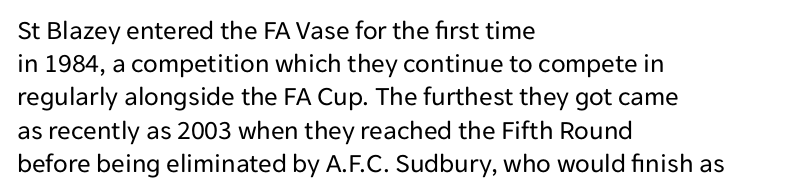
{"italic": "no", "bold": "no", "underline": "no", "align": "left", "line_spacing_ratio": 1.23, "letter_spacing": "normal", "letter_spacing_em": 0.0, "glyph_px": 27}
